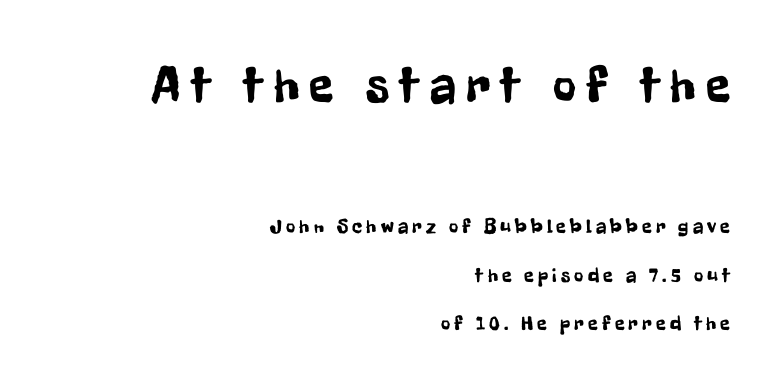
The image shows 50 px condensed sans-serif type, upright; set right-aligned, loose line spacing (2.41x), unusually wide letter spacing (+0.21 em), not underlined; the first (top) block is 2.5x larger; low stroke contrast and a medium x-height.
